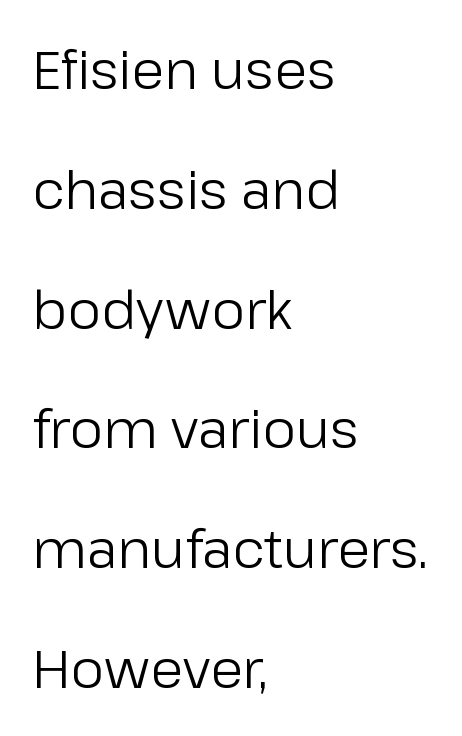
The image shows 53 px regular-weight sans-serif type, upright; set left-aligned, loose line spacing (2.26x), normal letter spacing, not underlined; low stroke contrast and a medium x-height.
